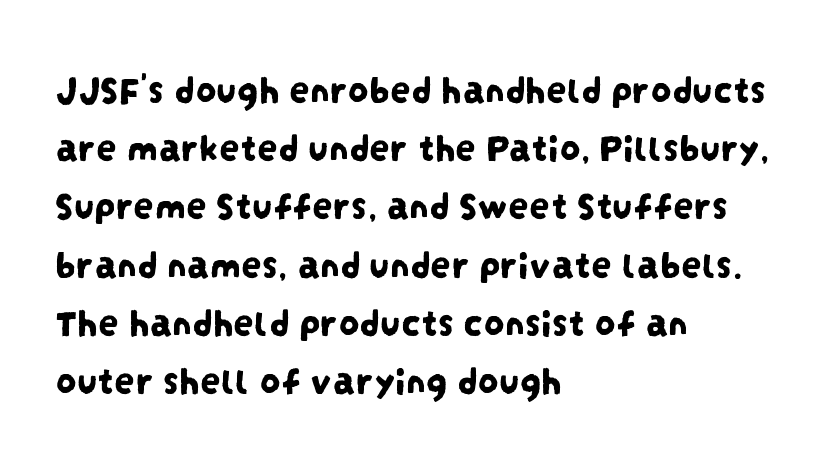
The image shows 41 px condensed sans-serif type; set left-aligned, normal line spacing (1.42x), normal letter spacing, not underlined; low stroke contrast and a large x-height.
